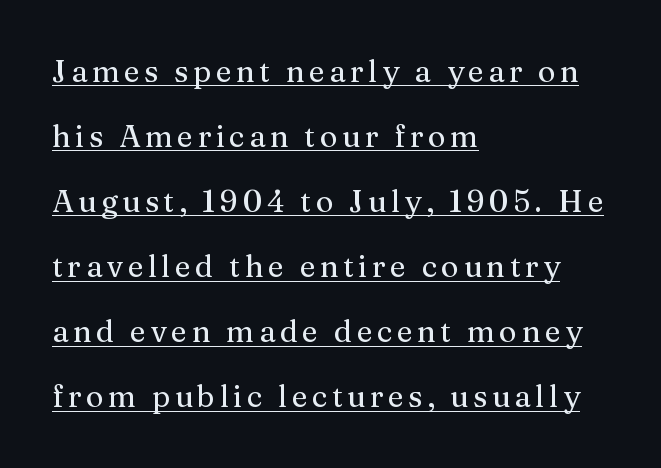
The image shows 30 px serif type, upright; set left-aligned, loose line spacing (2.17x), underlined; medium stroke contrast and a medium x-height.
